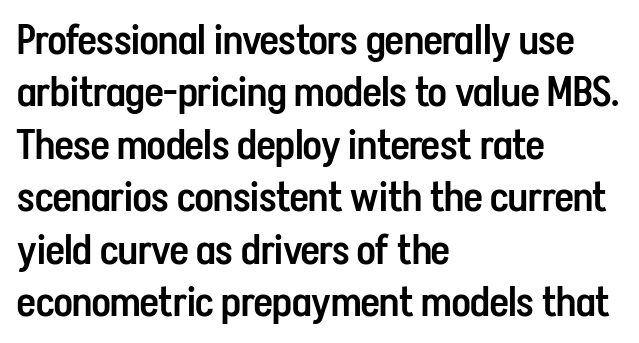
The image shows 41 px semibold, condensed sans-serif type, upright; set left-aligned, normal line spacing (1.28x), normal letter spacing, not underlined; low stroke contrast and a medium x-height.
